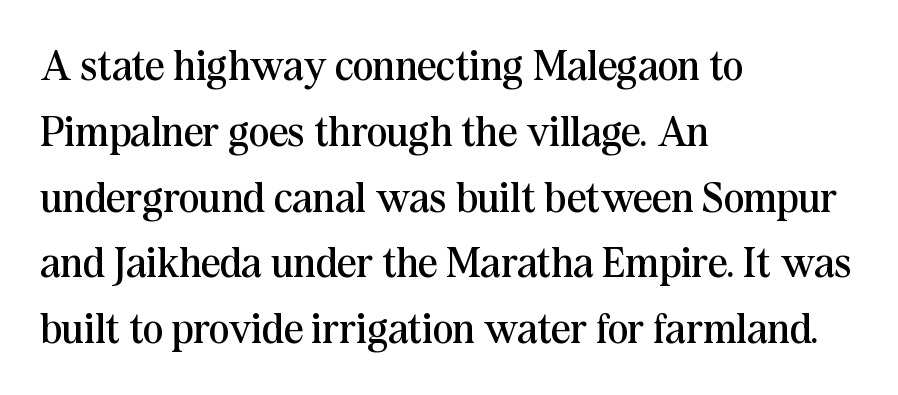
Horizontally, the lines are justified to the leading edge only. This rendering features lettering with no underline. Think of a printed novel: that variable character pitch is what you see here. The strokes are not fattened; the text isn't bold.
